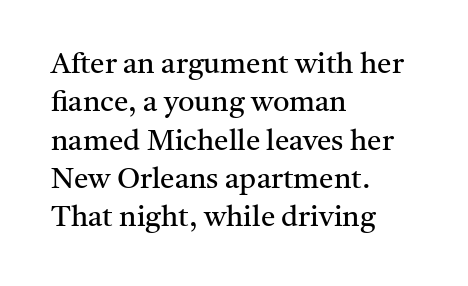
{"serif": "yes", "italic": "no", "bold": "no", "weight": "regular", "width": "normal", "stroke_contrast": "medium", "x_height": "medium", "monospaced": "no", "underline": "no", "align": "left", "line_spacing": "normal", "line_spacing_ratio": 1.32, "letter_spacing": "normal", "letter_spacing_em": 0.0, "glyph_px": 29}
